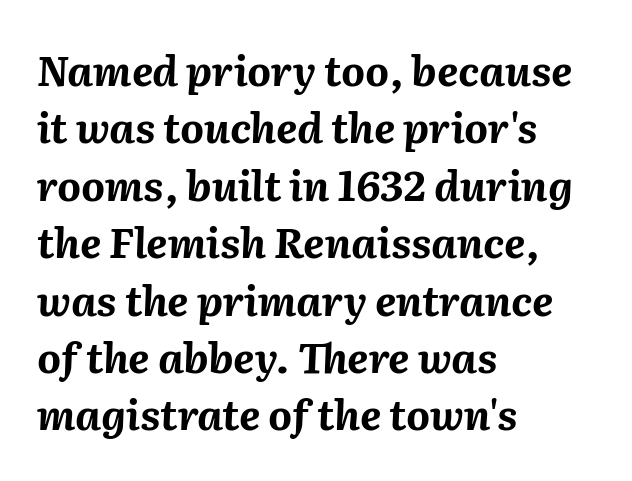
{"italic": "yes", "lean": "right", "slant_degrees": 2, "bold": "yes", "weight": "bold", "width": "normal", "stroke_contrast": "medium", "x_height": "medium", "monospaced": "no", "underline": "no", "align": "left", "line_spacing": "normal", "line_spacing_ratio": 1.4, "letter_spacing": "normal", "letter_spacing_em": 0.0, "glyph_px": 41}
